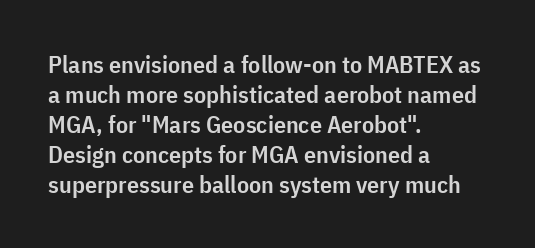
The image shows 24 px text type, upright; set left-aligned, normal line spacing (1.25x), normal letter spacing, not underlined.
